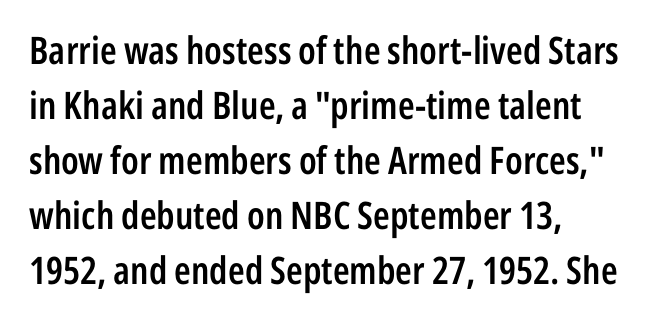
{"serif": "no", "italic": "no", "bold": "semi", "weight": "semibold", "width": "condensed", "stroke_contrast": "low", "x_height": "medium", "monospaced": "no", "underline": "no", "align": "left", "line_spacing": "normal", "line_spacing_ratio": 1.45, "letter_spacing": "normal", "letter_spacing_em": 0.0, "glyph_px": 38}
